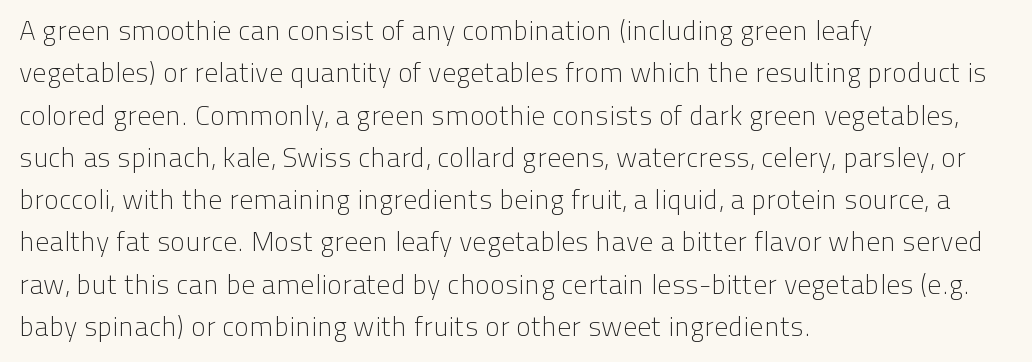
The image shows 28 px light sans-serif type, upright; set left-aligned, normal line spacing (1.51x), normal letter spacing, not underlined; low stroke contrast and a medium x-height.
